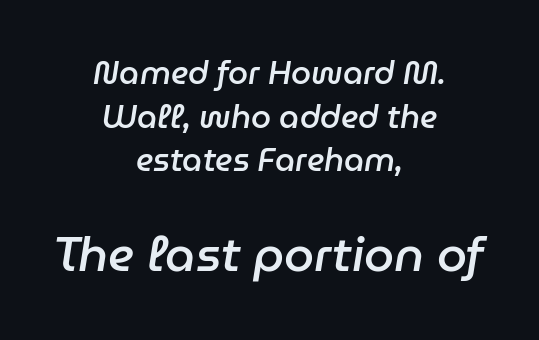
{"italic": "yes", "lean": "right", "slant_degrees": 9, "bold": "semi", "weight": "semibold", "width": "normal", "stroke_contrast": "low", "x_height": "medium", "monospaced": "no", "underline": "no", "align": "center", "line_spacing": "normal", "line_spacing_ratio": 1.36, "letter_spacing": "normal", "letter_spacing_em": 0.0, "larger_block": "second", "size_ratio": 1.5, "glyph_px": 48}
